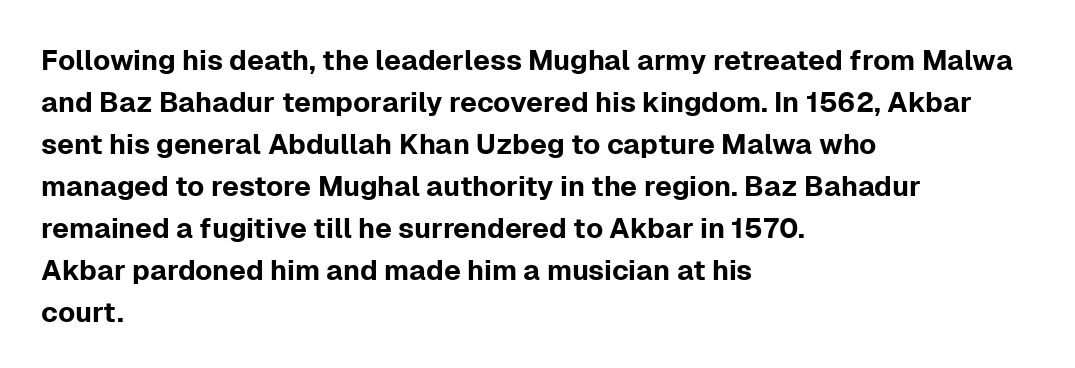
{"serif": "no", "italic": "no", "width": "normal", "stroke_contrast": "low", "x_height": "medium", "monospaced": "no", "underline": "no", "align": "left", "line_spacing": "normal", "line_spacing_ratio": 1.5, "letter_spacing": "normal", "letter_spacing_em": 0.0, "glyph_px": 28}
